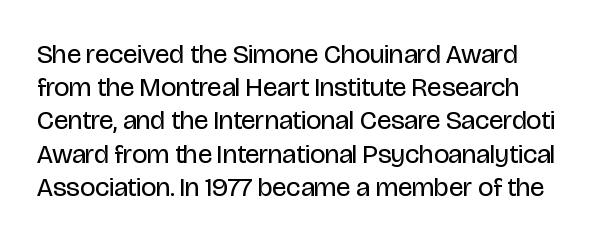
The image shows 27 px text type, upright; set left-aligned, line spacing 1.23x, normal letter spacing, not underlined.
